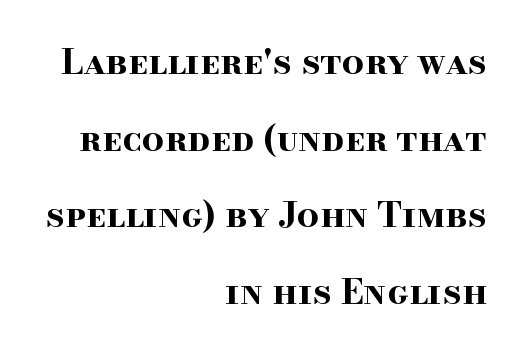
The image shows 35 px bold, wide serif type, upright; set right-aligned, loose line spacing (2.19x), normal letter spacing, not underlined; high stroke contrast and a small x-height.
